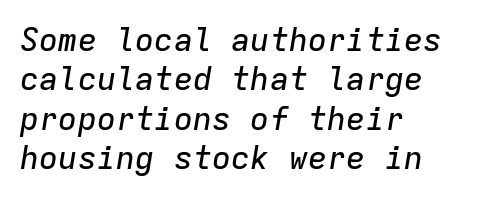
{"italic": "yes", "lean": "right", "slant_degrees": 9, "width": "normal", "stroke_contrast": "low", "x_height": "medium", "monospaced": "yes", "underline": "no", "align": "left", "line_spacing_ratio": 1.23, "letter_spacing": "normal", "letter_spacing_em": 0.0, "glyph_px": 32}
